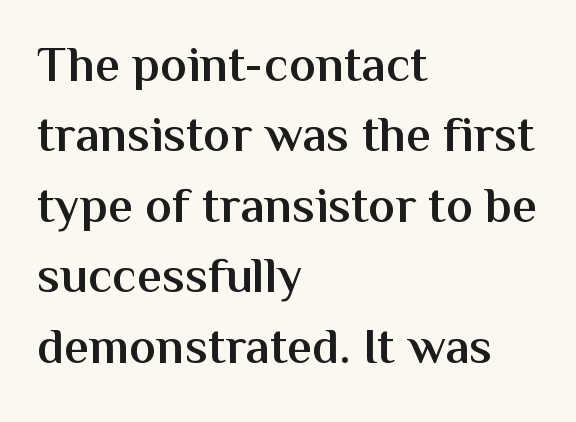
The image shows 50 px semibold sans-serif type, upright; set left-aligned, normal line spacing (1.41x), normal letter spacing, not underlined; medium stroke contrast and a medium x-height.
